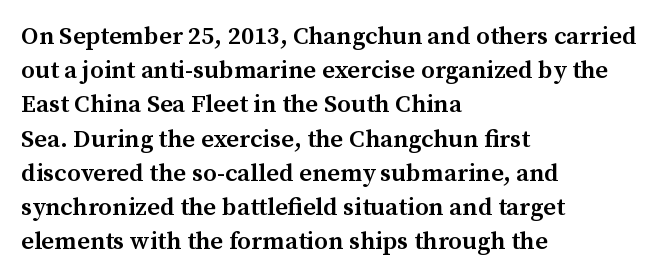
Compared with typical body copy, the letter spacing here is the same. Words float on clear page, feet unadorned. This is the regular roman posture of the typeface. The strokes are fattened partway — semibold, not bold.
